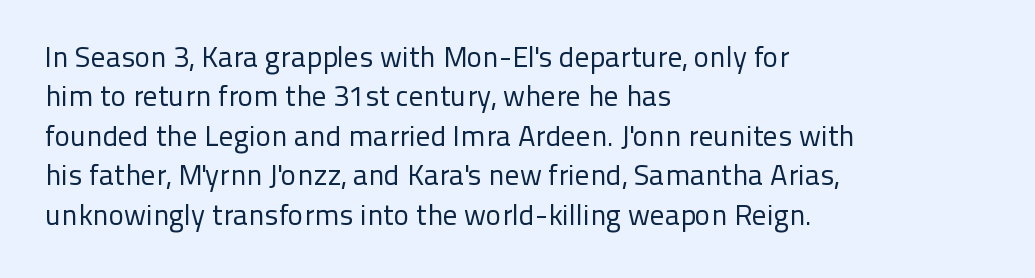
The image shows 29 px regular-weight sans-serif type, upright; set left-aligned, normal line spacing (1.36x), normal letter spacing, not underlined; low stroke contrast and a medium x-height.
